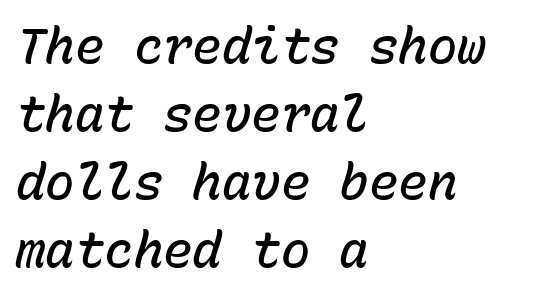
Spacing between characters is what you'd get straight out of the box. Note the uniform advance width — an 'i' takes as much space as an 'm'. Each line starts at the same left margin while the right side varies. No word sits above an underline. The typography opts for an oblique posture over an upright one. The rendering uses a semibold face; strokes are thickened but not to full bold.
